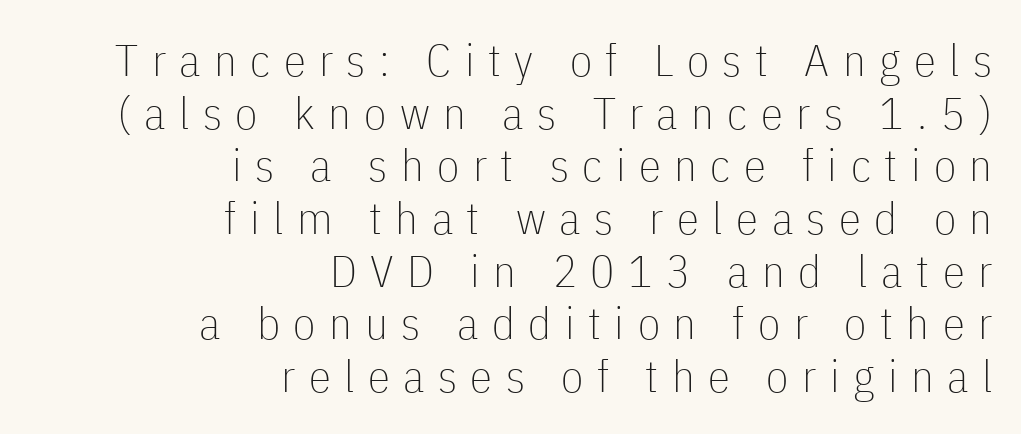
Q: Is the text bold? A: No.
Q: Is the text italic (slanted)? A: No, it is upright.
Q: Is the typeface a serif or a sans-serif typeface? A: Sans-serif.
Q: Is the text underlined? A: No.
Q: How is the paragraph aligned? A: Right-aligned.
Q: Is the spacing between letters normal or unusually wide? A: Unusually wide.
Q: Width (condensed, normal, or wide)? A: Condensed.
Q: Stroke contrast? A: Low.
Q: x-height? A: Medium.
Q: Monospaced? A: No.
